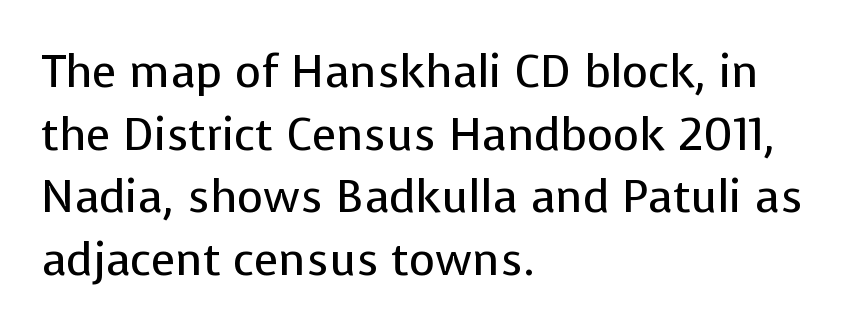
Q: Is the text bold? A: No.
Q: Is the text italic (slanted)? A: No, it is upright.
Q: Is the typeface a serif or a sans-serif typeface? A: Sans-serif.
Q: Is the text underlined? A: No.
Q: How is the paragraph aligned? A: Left-aligned.
Q: Is the spacing between letters normal or unusually wide? A: Normal.
Q: Is the spacing between lines tight, normal or loose? A: Normal.
Q: Width (condensed, normal, or wide)? A: Normal.
Q: Stroke contrast? A: Low.
Q: x-height? A: Medium.
Q: Monospaced? A: No.
